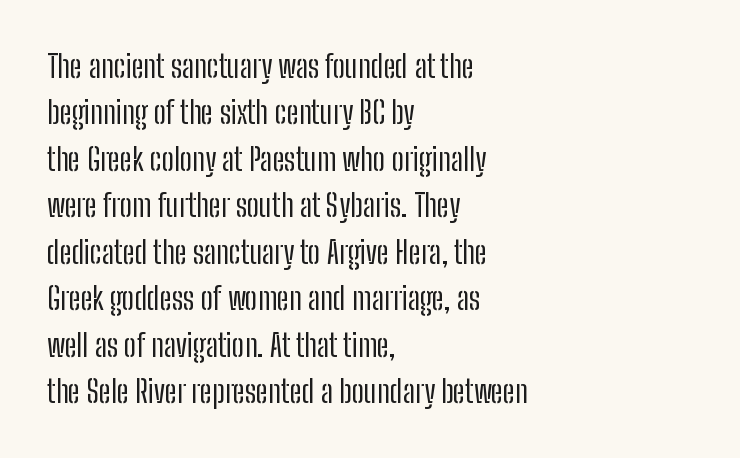
The image shows 31 px regular-weight, condensed sans-serif type, upright; set left-aligned, normal line spacing (1.5x), normal letter spacing, not underlined; low stroke contrast and a medium x-height.
